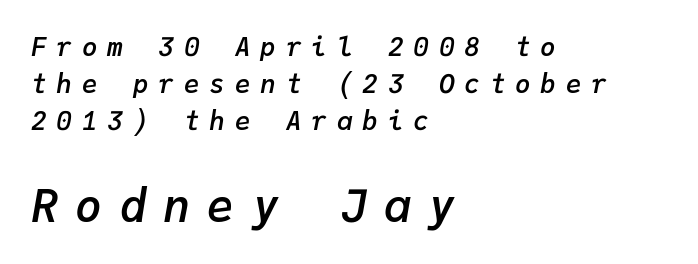
Q: Is the text bold? A: Semi-bold.
Q: Is the text italic (slanted)? A: Yes, it leans right by about 9 degrees.
Q: Is the text underlined? A: No.
Q: How is the paragraph aligned? A: Left-aligned.
Q: Is the spacing between letters normal or unusually wide? A: Unusually wide.
Q: Is the spacing between lines tight, normal or loose? A: Normal.
Q: Which block of text is set in a larger size, the first (top) or the second (bottom)? A: The second (bottom) one.
Q: Width (condensed, normal, or wide)? A: Normal.
Q: Stroke contrast? A: Low.
Q: x-height? A: Medium.
Q: Monospaced? A: Yes.
